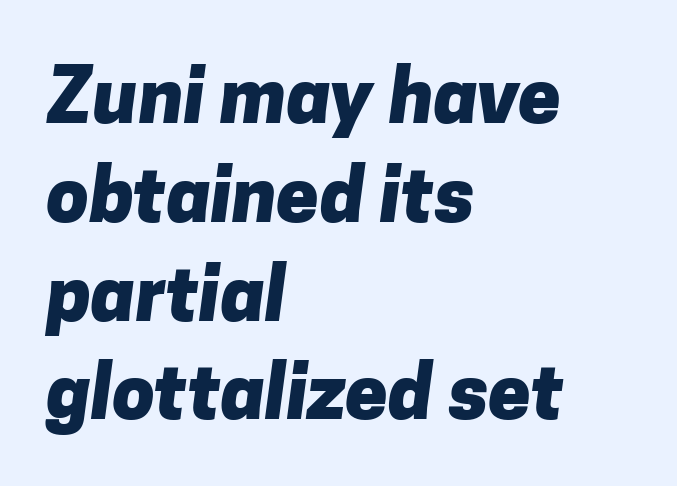
The characters display no serif detailing; their extremities are plain. Notice how the passage keeps a crisp vertical edge on the left only. Baseline-to-baseline distance is the conventional proportion of letter height. The string is rendered with underlining switched off.
